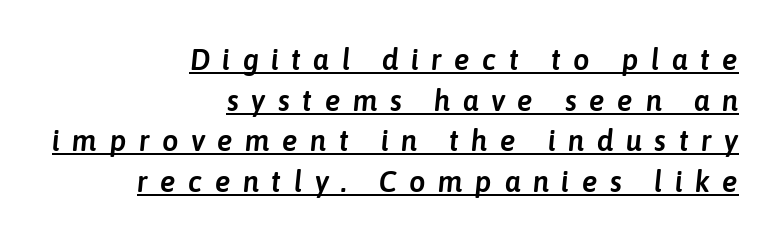
The image shows 29 px text type, italic (leaning right); set right-aligned, normal line spacing (1.4x), unusually wide letter spacing (+0.43 em), underlined; low stroke contrast and a medium x-height.
